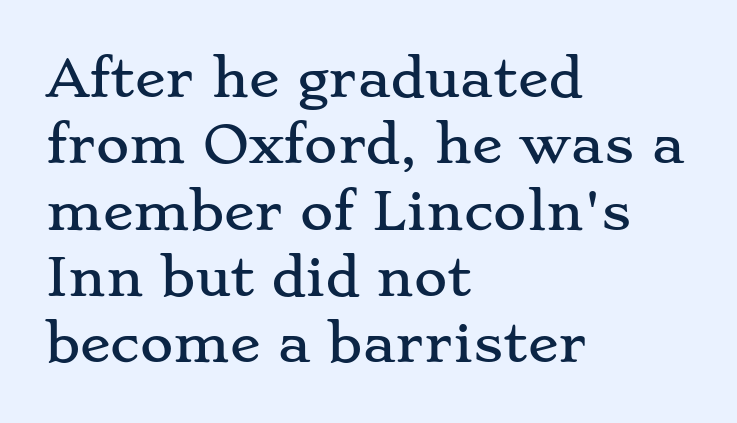
You could not count columns in this text — the font is proportionally spaced. Reading down the column, the eye jumps a familiar distance to each next line. Alignment: flush left. Beneath every word, the page is bare. You can tell it's not italic because the verticals are truly vertical. Type style note: has serifs.
